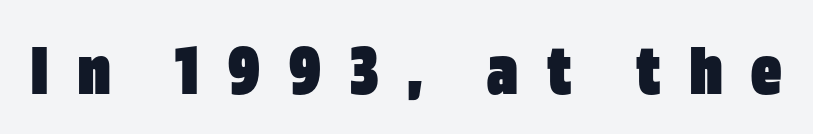
The image shows 75 px heavy, condensed sans-serif type, upright; set unusually wide letter spacing (+0.39 em), not underlined; low stroke contrast and a large x-height.
